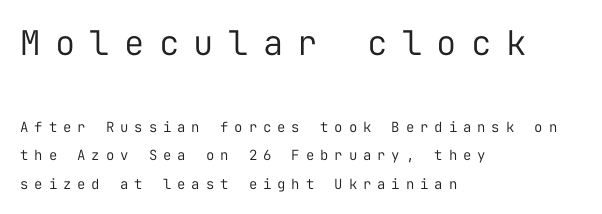
Q: Is the text bold? A: No.
Q: Is the text italic (slanted)? A: No, it is upright.
Q: Is the typeface a serif or a sans-serif typeface? A: Sans-serif.
Q: Is the text underlined? A: No.
Q: How is the paragraph aligned? A: Left-aligned.
Q: Is the spacing between letters normal or unusually wide? A: Unusually wide.
Q: Is the spacing between lines tight, normal or loose? A: Loose.
Q: Which block of text is set in a larger size, the first (top) or the second (bottom)? A: The first (top) one.
Q: Width (condensed, normal, or wide)? A: Normal.
Q: Stroke contrast? A: Low.
Q: x-height? A: Medium.
Q: Monospaced? A: Yes.
